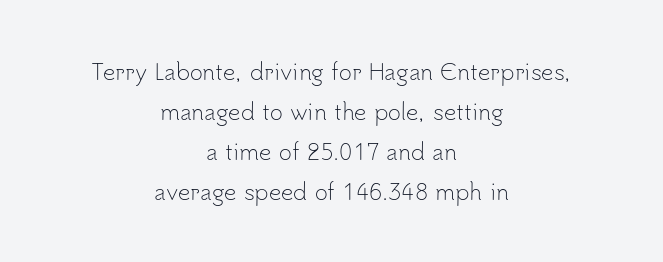
The font's upright variant was chosen for this text. A student would call this center alignment; a typographer would say set centered. This reads as an unemphasized weight, regular at the heaviest. The passage shown has conventional tracking throughout. Descender tails drop into unmarked territory.
